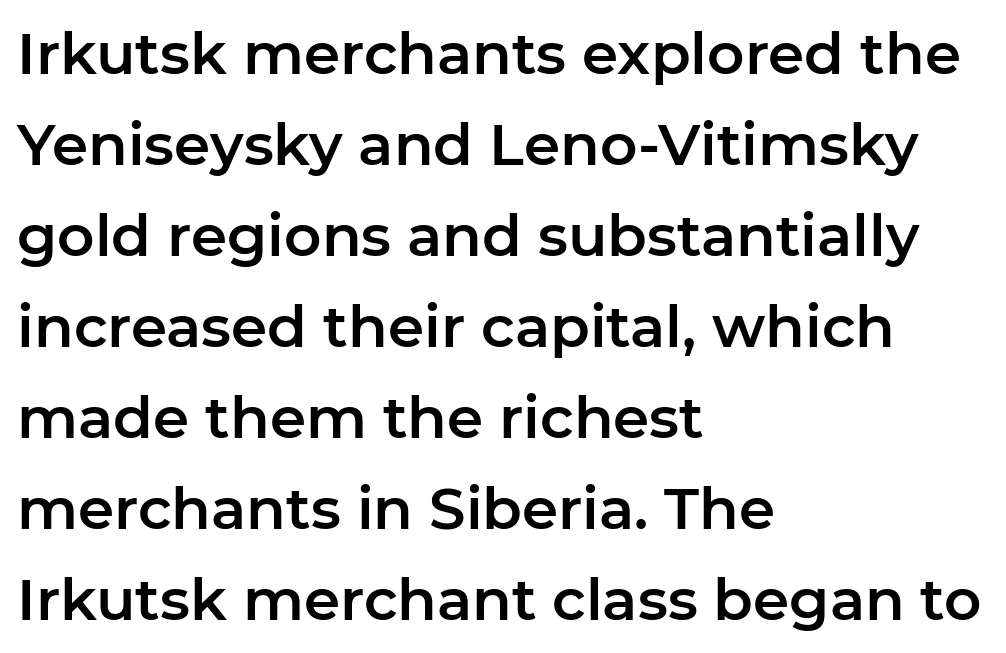
{"serif": "no", "italic": "no", "width": "normal", "stroke_contrast": "low", "x_height": "medium", "monospaced": "no", "underline": "no", "align": "left", "line_spacing": "normal", "line_spacing_ratio": 1.57, "letter_spacing": "normal", "letter_spacing_em": 0.0, "glyph_px": 58}
